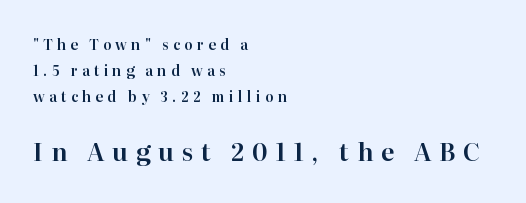
Q: Is the text italic (slanted)? A: No, it is upright.
Q: Is the text underlined? A: No.
Q: How is the paragraph aligned? A: Left-aligned.
Q: Is the spacing between letters normal or unusually wide? A: Unusually wide.
Q: Which block of text is set in a larger size, the first (top) or the second (bottom)? A: The second (bottom) one.
